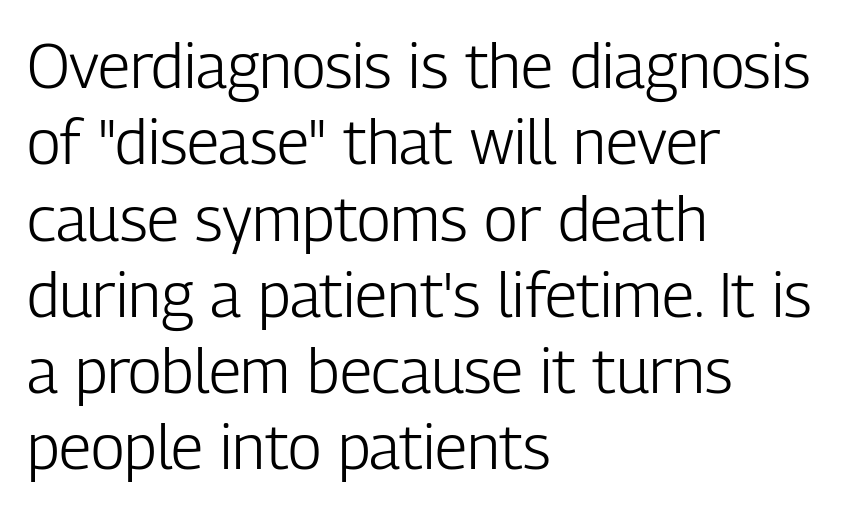
Q: Is the text bold? A: No.
Q: Is the text italic (slanted)? A: No, it is upright.
Q: Is the typeface a serif or a sans-serif typeface? A: Sans-serif.
Q: Is the text underlined? A: No.
Q: How is the paragraph aligned? A: Left-aligned.
Q: Is the spacing between letters normal or unusually wide? A: Normal.
Q: Width (condensed, normal, or wide)? A: Condensed.
Q: Stroke contrast? A: Low.
Q: x-height? A: Medium.
Q: Monospaced? A: No.
